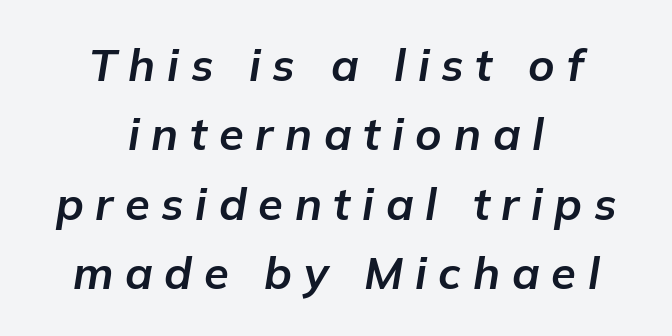
{"italic": "yes", "lean": "right", "slant_degrees": 9, "bold": "yes", "weight": "bold", "width": "normal", "stroke_contrast": "low", "x_height": "medium", "monospaced": "no", "underline": "no", "align": "center", "line_spacing": "normal", "line_spacing_ratio": 1.54, "letter_spacing": "wide", "letter_spacing_em": 0.26, "glyph_px": 45}
